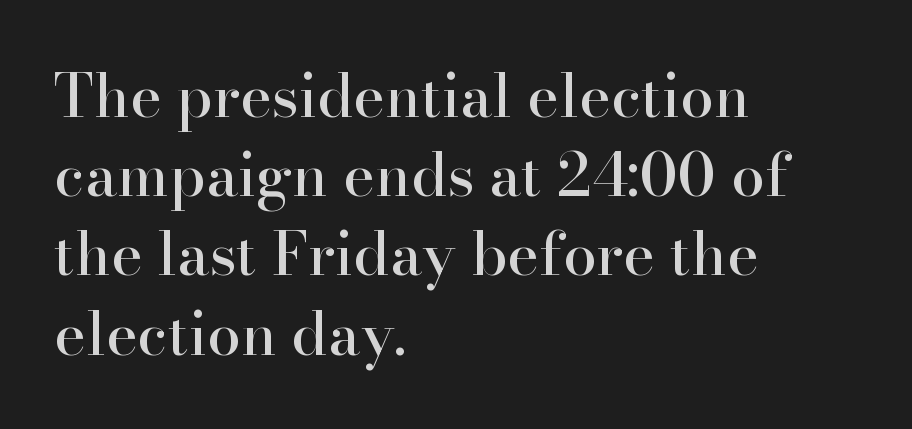
{"serif": "yes", "italic": "no", "width": "normal", "stroke_contrast": "high", "x_height": "small", "monospaced": "no", "underline": "no", "align": "left", "line_spacing": "normal", "line_spacing_ratio": 1.32, "letter_spacing": "normal", "letter_spacing_em": 0.0, "glyph_px": 60}
